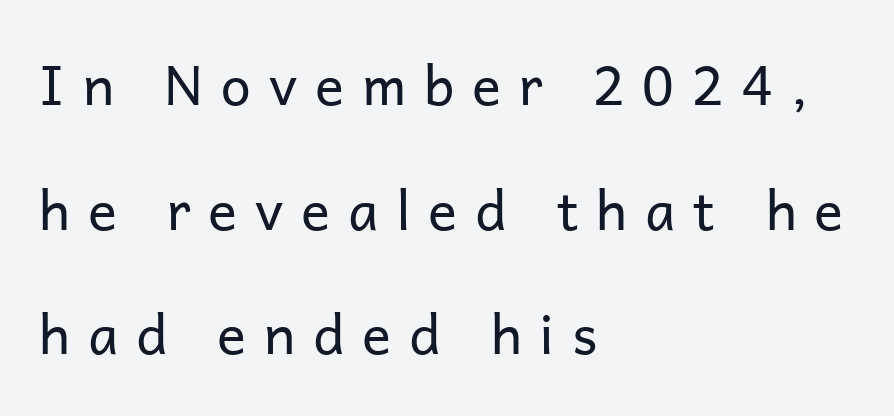
{"serif": "no", "italic": "no", "bold": "no", "weight": "regular", "width": "normal", "stroke_contrast": "low", "x_height": "medium", "monospaced": "no", "underline": "no", "align": "left", "line_spacing": "loose", "line_spacing_ratio": 2.31, "letter_spacing": "wide", "letter_spacing_em": 0.33, "glyph_px": 54}
